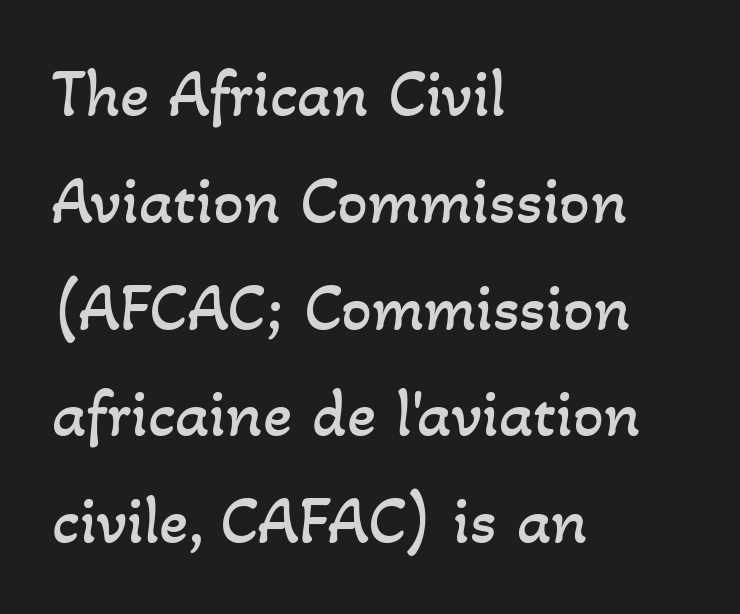
{"bold": "no", "weight": "regular", "width": "normal", "stroke_contrast": "low", "x_height": "small", "monospaced": "no", "underline": "no", "align": "left", "line_spacing": "normal", "line_spacing_ratio": 1.57, "letter_spacing": "normal", "letter_spacing_em": 0.0, "glyph_px": 68}
